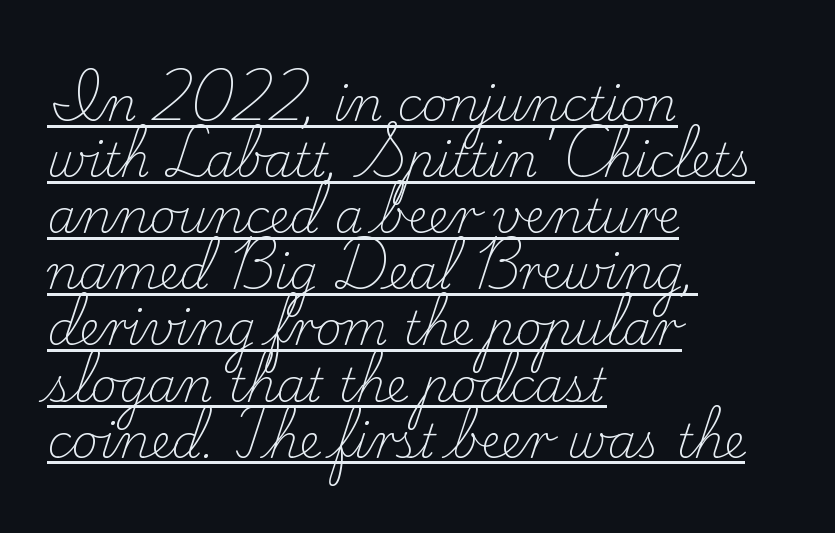
Q: Is the text bold? A: No.
Q: Is the text italic (slanted)? A: Yes.
Q: Is the typeface a serif or a sans-serif typeface? A: Serif.
Q: Is the text underlined? A: Yes.
Q: How is the paragraph aligned? A: Left-aligned.
Q: Is the spacing between letters normal or unusually wide? A: Normal.
Q: Width (condensed, normal, or wide)? A: Normal.
Q: Stroke contrast? A: Low.
Q: x-height? A: Small.
Q: Monospaced? A: No.
